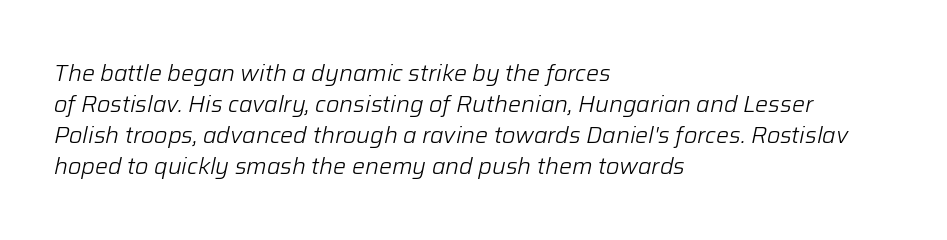
Q: Is the text bold? A: No.
Q: Is the text italic (slanted)? A: Yes, it leans right by about 12 degrees.
Q: Is the text underlined? A: No.
Q: How is the paragraph aligned? A: Left-aligned.
Q: Is the spacing between letters normal or unusually wide? A: Normal.
Q: Is the spacing between lines tight, normal or loose? A: Normal.
